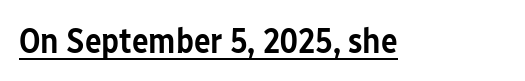
{"serif": "no", "italic": "no", "bold": "semi", "weight": "semibold", "width": "condensed", "stroke_contrast": "low", "x_height": "medium", "monospaced": "no", "underline": "yes", "letter_spacing": "normal", "letter_spacing_em": 0.0, "glyph_px": 35}
